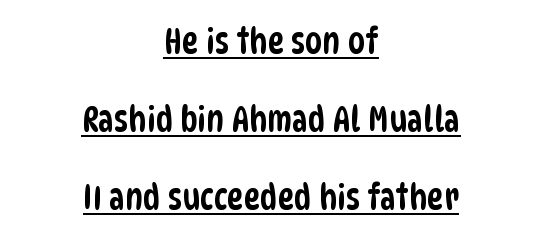
{"serif": "no", "width": "condensed", "stroke_contrast": "low", "x_height": "large", "monospaced": "no", "underline": "yes", "align": "center", "line_spacing": "loose", "line_spacing_ratio": 2.23, "letter_spacing": "normal", "letter_spacing_em": 0.0, "glyph_px": 35}
